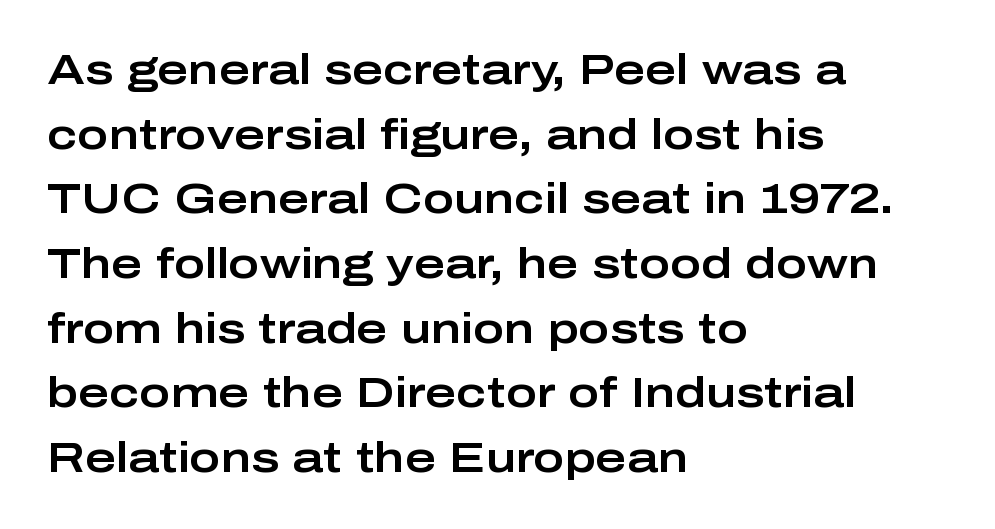
The type sits square on the baseline with zero lean. Rule under the text: the space is simply empty. Each letter's strokes conclude bluntly, with no projecting serifs. This sample uses plain, unmodified letter spacing. The rendering anchors every line to the left-hand side.
